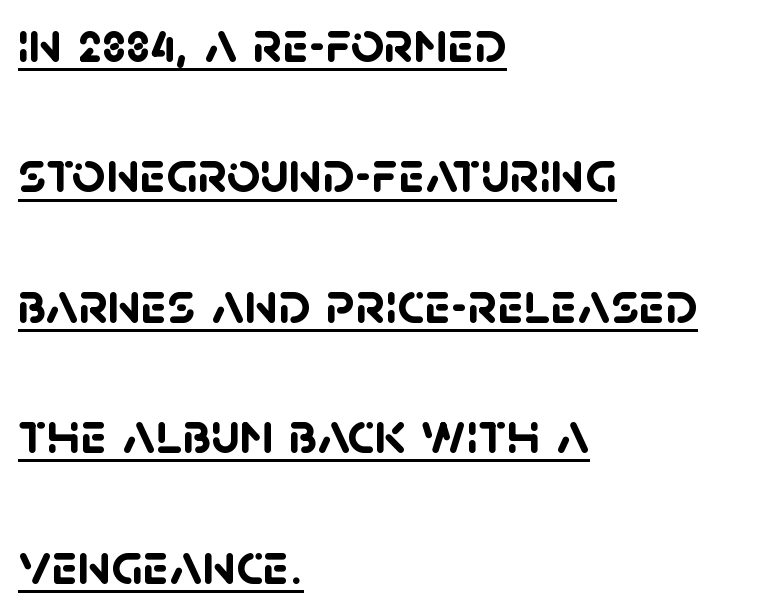
Loosely led — the rows are spread out. The typeface chosen for these lines omits serifs. The characters look thick and weighty, a clear bold. Every word sits above its own underline. Each letter keeps its own natural width here, so spacing adapts to shape. Every row of glyphs begins at an identical x-position on the left.
